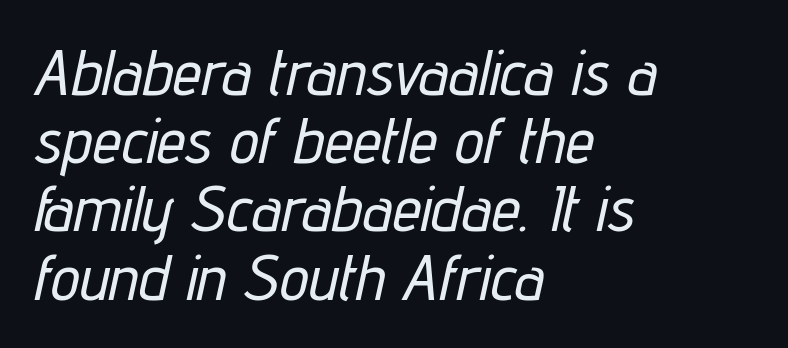
Q: Is the text italic (slanted)? A: Yes, it leans right by about 12 degrees.
Q: Is the text underlined? A: No.
Q: How is the paragraph aligned? A: Left-aligned.
Q: Is the spacing between letters normal or unusually wide? A: Normal.
Q: Is the spacing between lines tight, normal or loose? A: Tight.
Q: Width (condensed, normal, or wide)? A: Condensed.
Q: Stroke contrast? A: Low.
Q: x-height? A: Medium.
Q: Monospaced? A: No.
